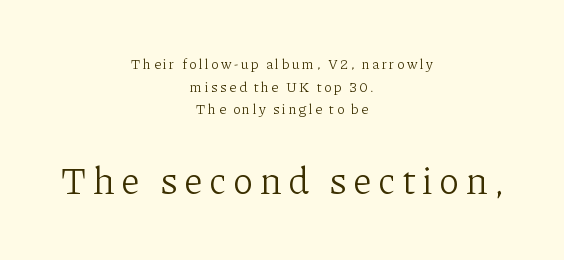
Q: Is the text bold? A: No.
Q: Is the text italic (slanted)? A: No, it is upright.
Q: Is the typeface a serif or a sans-serif typeface? A: Serif.
Q: Is the text underlined? A: No.
Q: How is the paragraph aligned? A: Centered.
Q: Is the spacing between lines tight, normal or loose? A: Normal.
Q: Which block of text is set in a larger size, the first (top) or the second (bottom)? A: The second (bottom) one.
Q: Width (condensed, normal, or wide)? A: Normal.
Q: Stroke contrast? A: Low.
Q: x-height? A: Medium.
Q: Monospaced? A: No.
